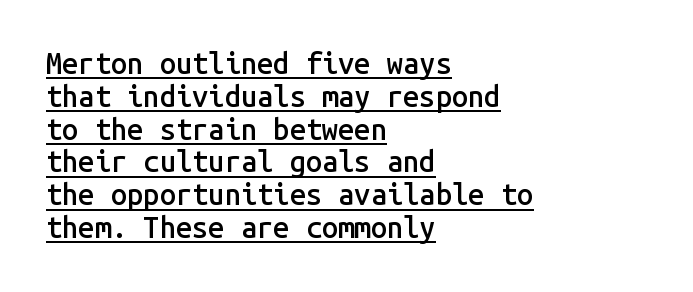
Q: Is the text bold? A: Semi-bold.
Q: Is the text italic (slanted)? A: No, it is upright.
Q: Is the typeface a serif or a sans-serif typeface? A: Sans-serif.
Q: Is the text underlined? A: Yes.
Q: How is the paragraph aligned? A: Left-aligned.
Q: Is the spacing between letters normal or unusually wide? A: Normal.
Q: Is the spacing between lines tight, normal or loose? A: Tight.
Q: Width (condensed, normal, or wide)? A: Normal.
Q: Stroke contrast? A: Low.
Q: x-height? A: Medium.
Q: Monospaced? A: Yes.
